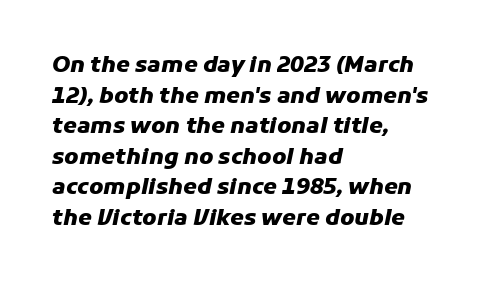
The image shows 22 px bold type, italic (leaning right); set left-aligned, normal line spacing (1.39x), normal letter spacing, not underlined.
